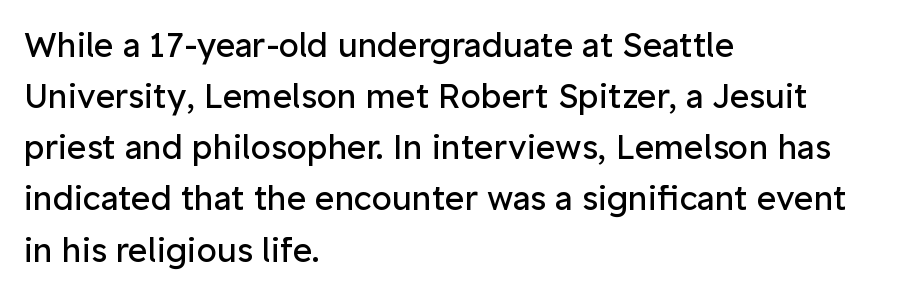
Q: Is the text bold? A: No.
Q: Is the text italic (slanted)? A: No, it is upright.
Q: Is the typeface a serif or a sans-serif typeface? A: Sans-serif.
Q: Is the text underlined? A: No.
Q: How is the paragraph aligned? A: Left-aligned.
Q: Is the spacing between letters normal or unusually wide? A: Normal.
Q: Is the spacing between lines tight, normal or loose? A: Normal.
Q: Width (condensed, normal, or wide)? A: Normal.
Q: Stroke contrast? A: Low.
Q: x-height? A: Medium.
Q: Monospaced? A: No.
